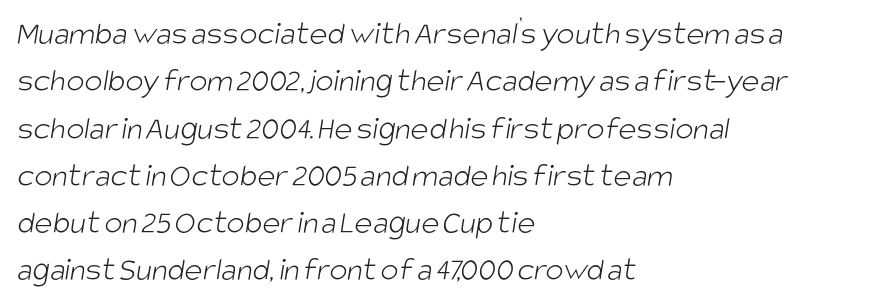
The image shows 34 px light, condensed sans-serif type; set left-aligned, normal line spacing (1.39x), normal letter spacing, not underlined; low stroke contrast and a large x-height.
